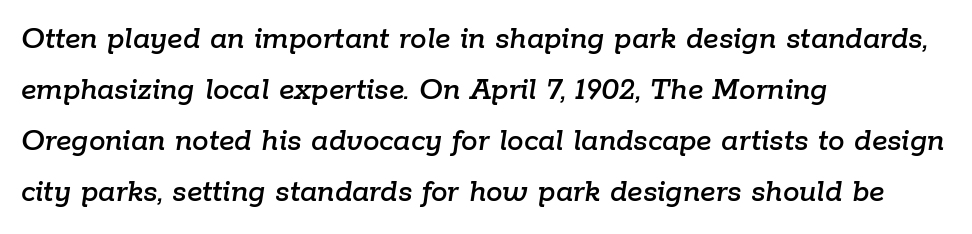
{"italic": "yes", "lean": "right", "slant_degrees": 9, "width": "normal", "stroke_contrast": "low", "x_height": "medium", "monospaced": "no", "underline": "no", "align": "left", "line_spacing": "normal", "line_spacing_ratio": 1.55, "letter_spacing": "normal", "letter_spacing_em": 0.0, "glyph_px": 33}
